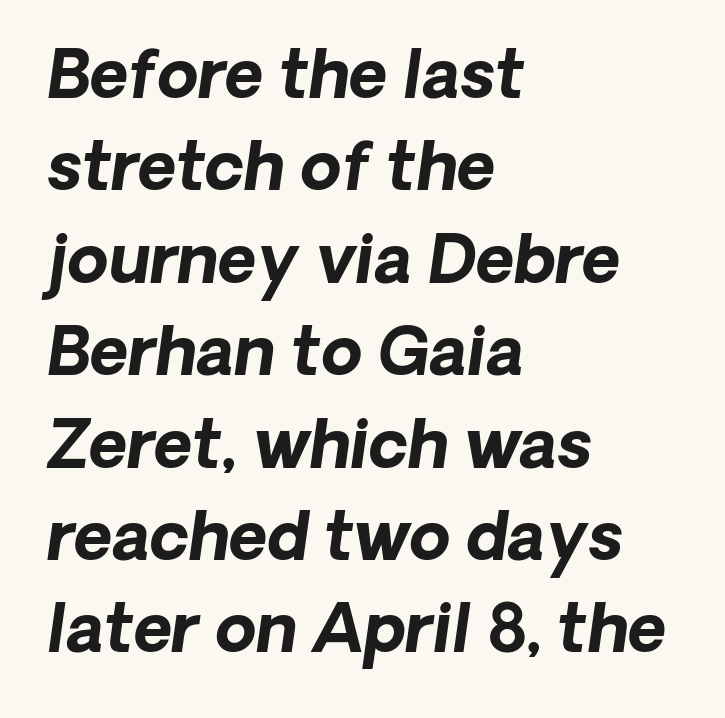
The image shows 66 px bold sans-serif type; set left-aligned, normal line spacing (1.4x), normal letter spacing, not underlined; low stroke contrast and a medium x-height.
